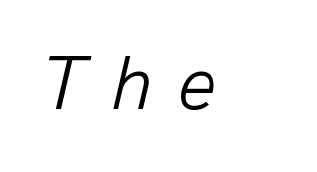
The image shows 77 px light type, italic (leaning right); set left-aligned, unusually wide letter spacing (+0.32 em), not underlined; low stroke contrast and a medium x-height.
